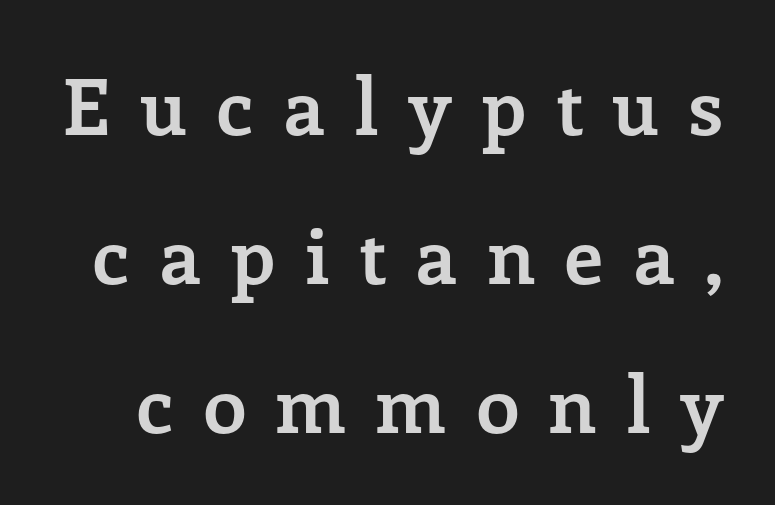
Q: Is the text bold? A: Yes.
Q: Is the text italic (slanted)? A: No, it is upright.
Q: Is the typeface a serif or a sans-serif typeface? A: Serif.
Q: Is the text underlined? A: No.
Q: Is the spacing between letters normal or unusually wide? A: Unusually wide.
Q: Is the spacing between lines tight, normal or loose? A: Loose.
Q: Width (condensed, normal, or wide)? A: Normal.
Q: Stroke contrast? A: Low.
Q: x-height? A: Medium.
Q: Monospaced? A: No.
